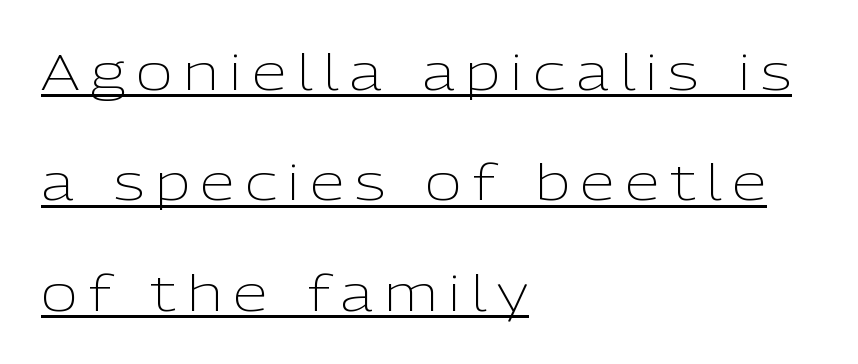
The image shows 50 px light sans-serif type, upright; set left-aligned, loose line spacing (2.21x), unusually wide letter spacing (+0.22 em), underlined; low stroke contrast and a medium x-height.
